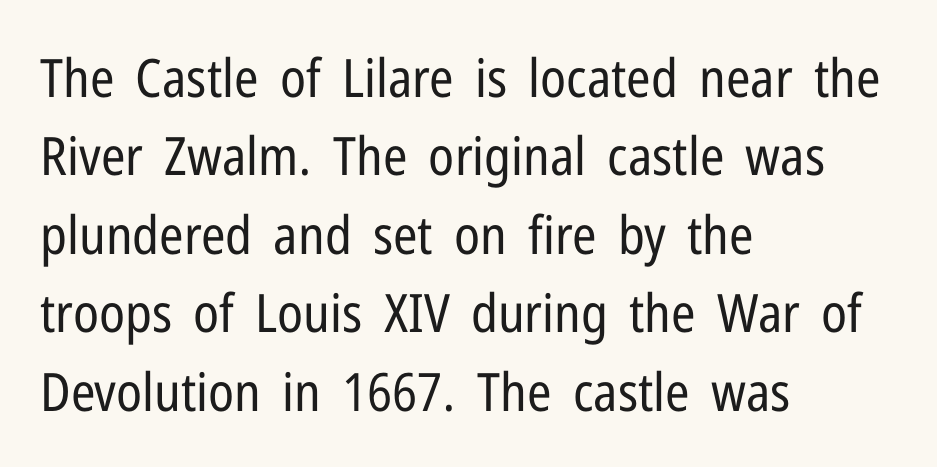
Q: Is the text bold? A: No.
Q: Is the text italic (slanted)? A: No, it is upright.
Q: Is the typeface a serif or a sans-serif typeface? A: Sans-serif.
Q: Is the text underlined? A: No.
Q: How is the paragraph aligned? A: Left-aligned.
Q: Is the spacing between letters normal or unusually wide? A: Normal.
Q: Is the spacing between lines tight, normal or loose? A: Normal.
Q: Width (condensed, normal, or wide)? A: Condensed.
Q: Stroke contrast? A: Low.
Q: x-height? A: Medium.
Q: Monospaced? A: No.
